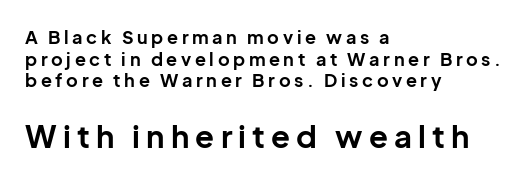
Q: Is the text bold? A: Yes.
Q: Is the text italic (slanted)? A: No, it is upright.
Q: Is the typeface a serif or a sans-serif typeface? A: Sans-serif.
Q: Is the text underlined? A: No.
Q: How is the paragraph aligned? A: Left-aligned.
Q: Is the spacing between letters normal or unusually wide? A: Unusually wide.
Q: Which block of text is set in a larger size, the first (top) or the second (bottom)? A: The second (bottom) one.
Q: Width (condensed, normal, or wide)? A: Normal.
Q: Stroke contrast? A: Low.
Q: x-height? A: Medium.
Q: Monospaced? A: No.
